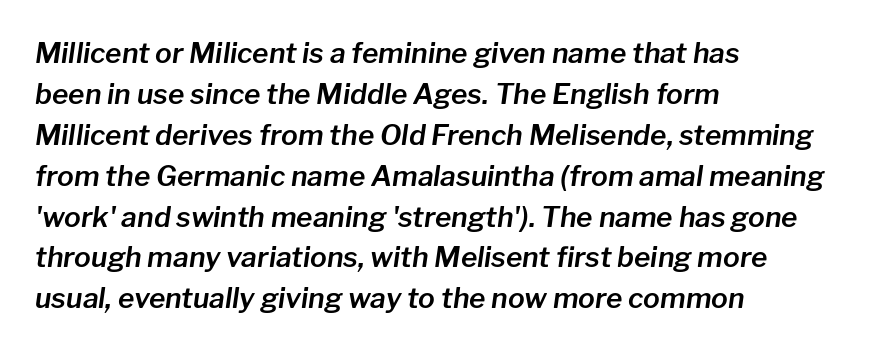
{"italic": "yes", "lean": "right", "slant_degrees": 8, "width": "normal", "stroke_contrast": "low", "x_height": "medium", "monospaced": "no", "underline": "no", "align": "left", "line_spacing": "normal", "line_spacing_ratio": 1.46, "letter_spacing": "normal", "letter_spacing_em": 0.0, "glyph_px": 28}
